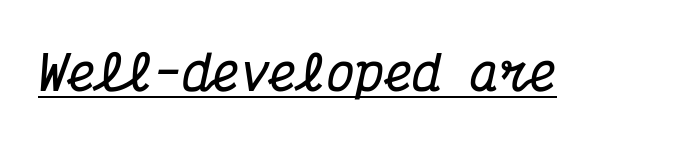
Q: Is the text bold? A: Yes.
Q: Is the text italic (slanted)? A: Yes, it leans right by about 12 degrees.
Q: Is the typeface a serif or a sans-serif typeface? A: Serif.
Q: Is the text underlined? A: Yes.
Q: Is the spacing between letters normal or unusually wide? A: Normal.
Q: Width (condensed, normal, or wide)? A: Condensed.
Q: Stroke contrast? A: Medium.
Q: x-height? A: Medium.
Q: Monospaced? A: Yes.
